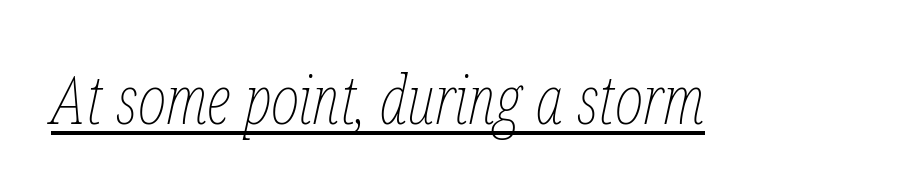
Quick note: underline on. If you drew a line through each stem, it would be angled. The font sits on the lighter half of the weight spectrum, regular included. Spacing verdict: proportional, widths tailored to each character. Standard letterfit; no display-style spreading of the glyphs.
